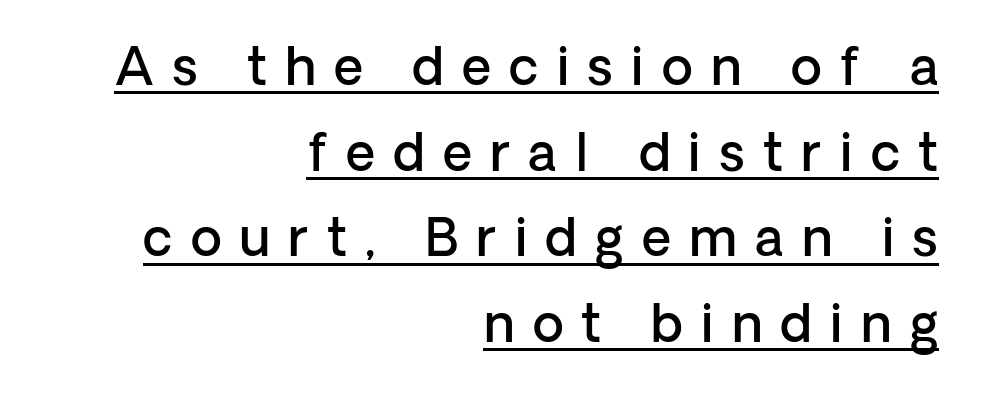
The passage shown is typed in a proportional face where columns would drift. Right-aligned paragraph, ragged on the left. Does the lettering tilt? It doesn't — this is upright. Nothing sits at the stroke ends, so this counts as sans-serif. What's the leading like? Ordinary, nothing unusual. A semibold gives these letters moderate extra thickness, short of bold.
